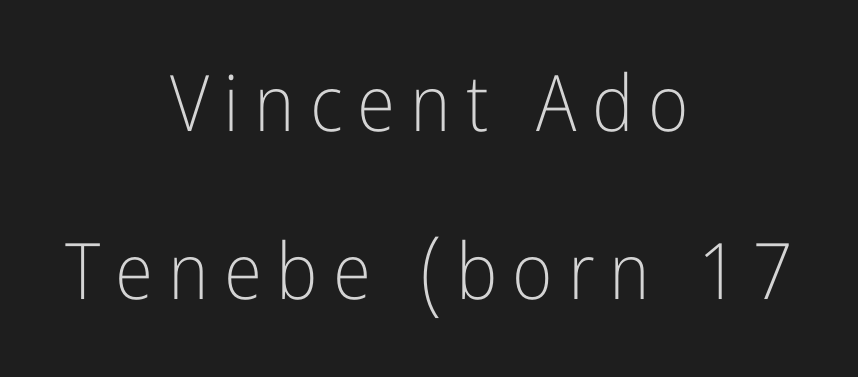
Stem width sits at or under what a default text font uses. How would I describe the line gaps? Wide and relaxed. Do the characters align in a grid? No, the font is proportional. The passage is arranged like a title page — every line centered.
